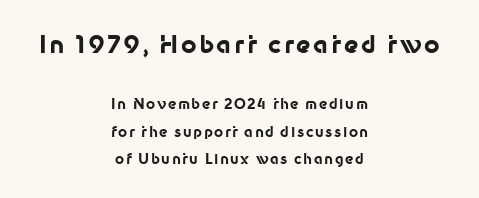
Bold? Absolutely — the strokes are thick and heavy. Leading: increased. Letters rest on an invisible, unmarked baseline. Layout note: lines centered. Size hierarchy here favors the leading block over the trailing one.
